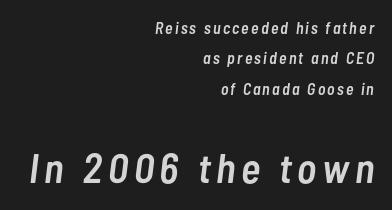
The image shows 41 px semibold, condensed type, italic (leaning right); set right-aligned, loose line spacing (1.9x), not underlined; the second (bottom) block is 2.56x larger; low stroke contrast and a medium x-height.
